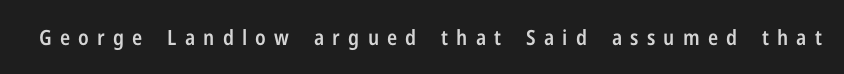
Q: Is the text bold? A: Semi-bold.
Q: Is the text italic (slanted)? A: No, it is upright.
Q: Is the text underlined? A: No.
Q: Is the spacing between letters normal or unusually wide? A: Unusually wide.
